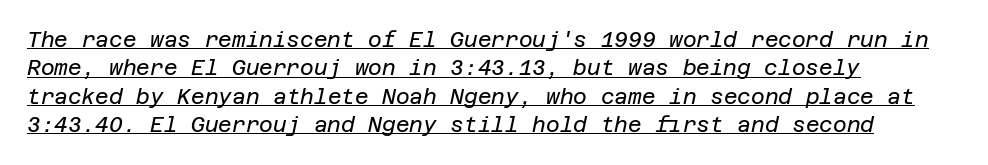
The image shows 21 px text type, italic (leaning right); set left-aligned, normal line spacing (1.35x), normal letter spacing, underlined.
